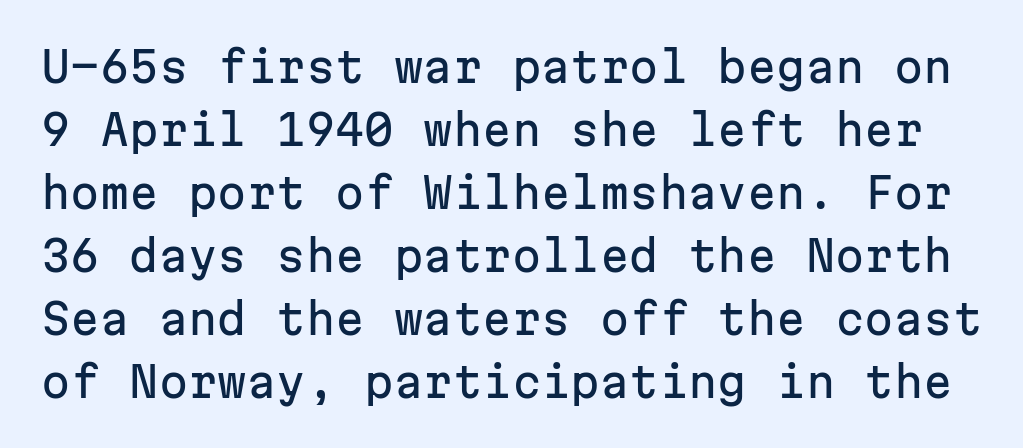
Q: Is the text italic (slanted)? A: No, it is upright.
Q: Is the typeface a serif or a sans-serif typeface? A: Sans-serif.
Q: Is the text underlined? A: No.
Q: Is the spacing between letters normal or unusually wide? A: Normal.
Q: Is the spacing between lines tight, normal or loose? A: Normal.
Q: Width (condensed, normal, or wide)? A: Normal.
Q: Stroke contrast? A: Low.
Q: x-height? A: Medium.
Q: Monospaced? A: Yes.
